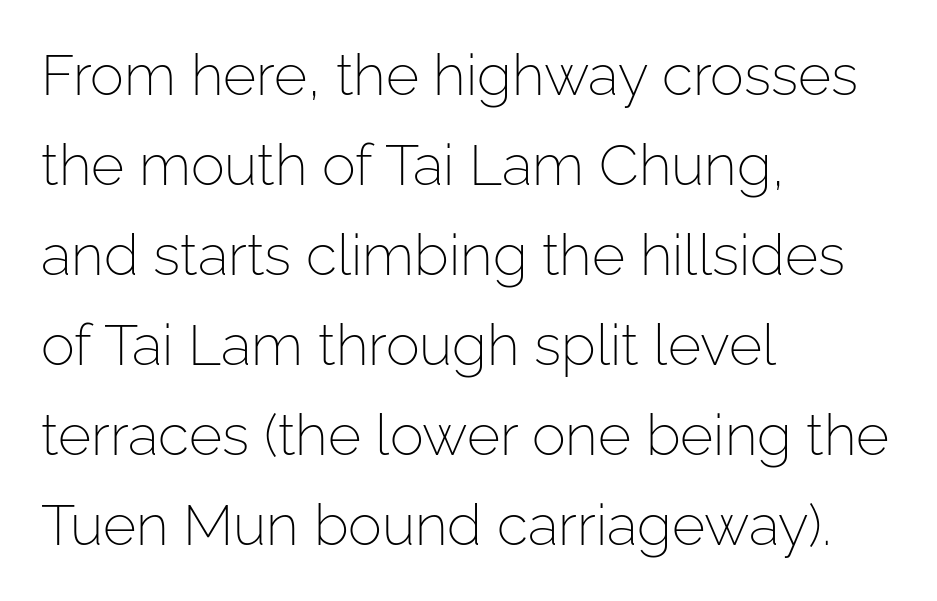
{"serif": "no", "italic": "no", "bold": "no", "weight": "light", "width": "normal", "stroke_contrast": "low", "x_height": "medium", "monospaced": "no", "underline": "no", "align": "left", "line_spacing": "normal", "line_spacing_ratio": 1.58, "letter_spacing": "normal", "letter_spacing_em": 0.0, "glyph_px": 57}
